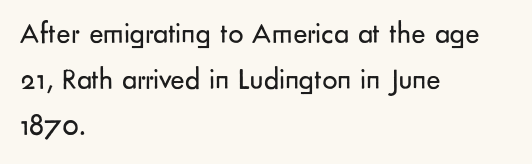
{"serif": "no", "italic": "no", "bold": "no", "weight": "regular", "width": "normal", "stroke_contrast": "low", "x_height": "small", "monospaced": "no", "underline": "no", "align": "left", "line_spacing": "normal", "line_spacing_ratio": 1.54, "letter_spacing": "normal", "letter_spacing_em": 0.0, "glyph_px": 30}
